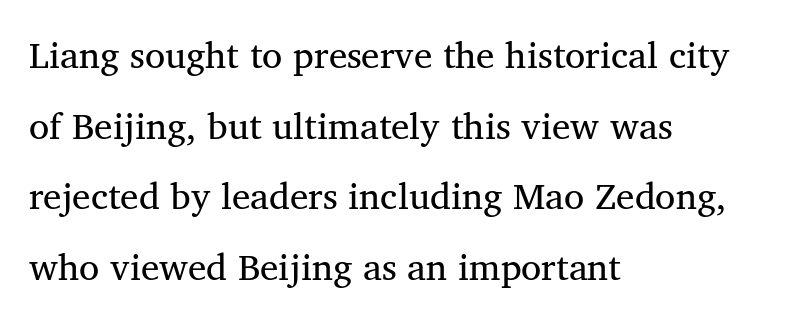
Leading: increased. There is no visible air inserted between adjacent glyphs. Character widths vary here, with narrow letters taking less room than wide ones. The passage shown is not underscored anywhere. A light-to-regular cut is what we see here.
